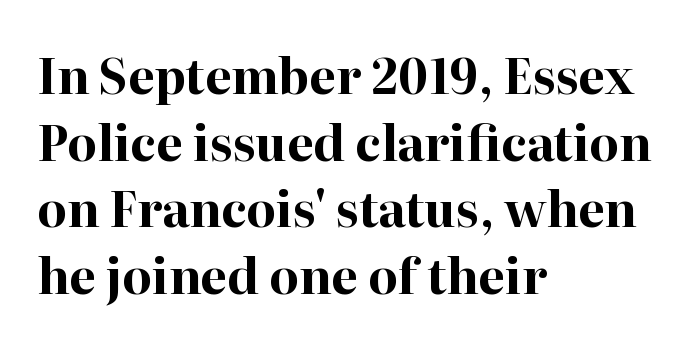
Q: Is the text bold? A: Yes.
Q: Is the text italic (slanted)? A: No, it is upright.
Q: Is the typeface a serif or a sans-serif typeface? A: Serif.
Q: Is the text underlined? A: No.
Q: How is the paragraph aligned? A: Left-aligned.
Q: Is the spacing between letters normal or unusually wide? A: Normal.
Q: Is the spacing between lines tight, normal or loose? A: Normal.
Q: Width (condensed, normal, or wide)? A: Normal.
Q: Stroke contrast? A: High.
Q: x-height? A: Medium.
Q: Monospaced? A: No.
